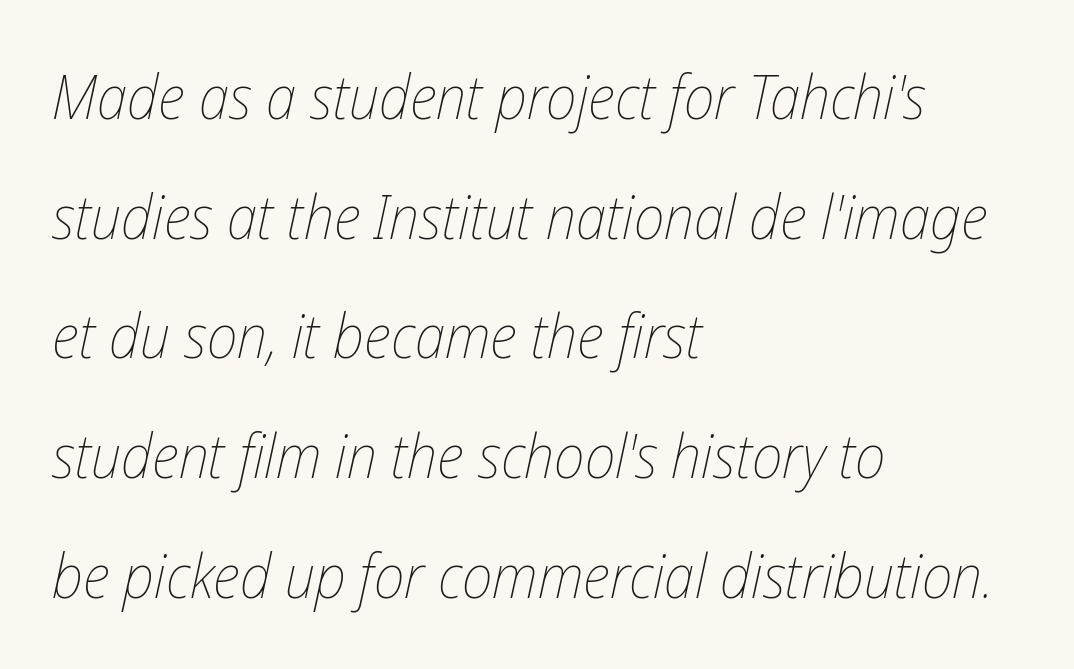
Here the glyphs are tracked normally, forming tight word shapes. Check the space under the baseline: it is left empty. The typeface has the unassuming heft of standard copy or less. You can tell it's italic because the verticals aren't actually vertical.
